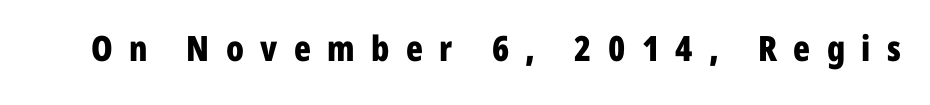
{"serif": "no", "italic": "no", "bold": "yes", "weight": "bold", "width": "condensed", "stroke_contrast": "low", "x_height": "medium", "monospaced": "no", "underline": "no", "letter_spacing": "wide", "letter_spacing_em": 0.47, "glyph_px": 35}
